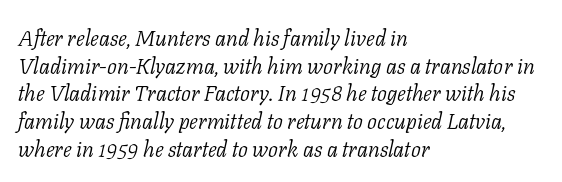
{"italic": "yes", "lean": "right", "slant_degrees": 11, "bold": "no", "underline": "no", "align": "left", "line_spacing": "normal", "line_spacing_ratio": 1.26, "letter_spacing": "normal", "letter_spacing_em": 0.0, "glyph_px": 22}
